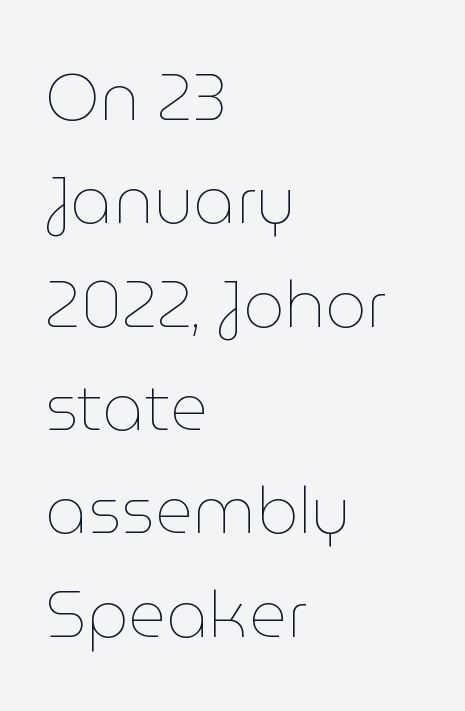
The image shows 65 px thin type, upright; set left-aligned, normal line spacing (1.59x), normal letter spacing, not underlined; low stroke contrast and a medium x-height.
